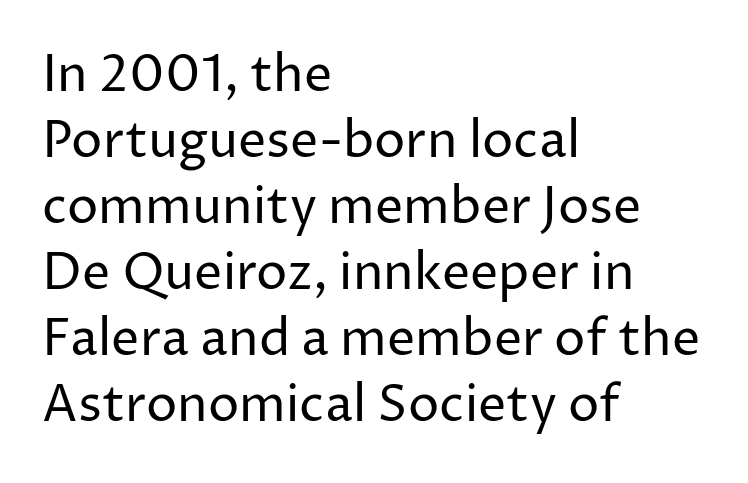
Horizontal alignment here is leftward, the default for most running prose. The strip under each line holds only bare page. Letterform terminals end flat and unadorned throughout the passage. The rendering uses natural spacing where letterforms have individual widths. What's the leading like? Ordinary, nothing unusual.
